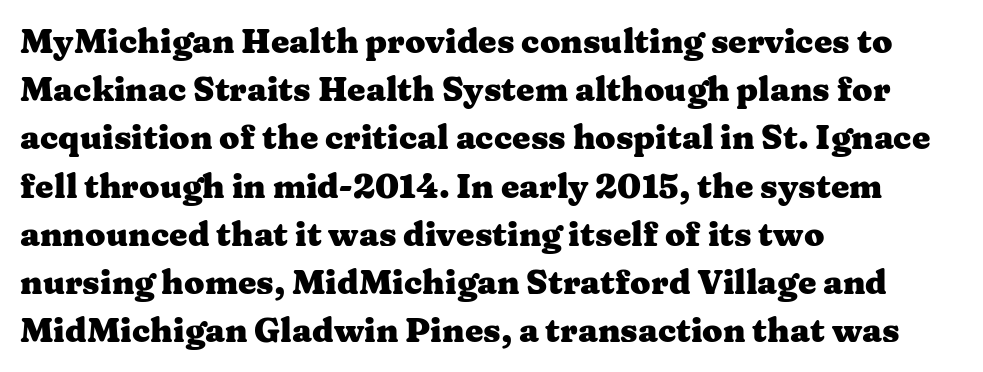
{"serif": "yes", "italic": "no", "bold": "yes", "weight": "heavy", "width": "wide", "stroke_contrast": "medium", "x_height": "medium", "monospaced": "no", "underline": "no", "align": "left", "line_spacing": "normal", "line_spacing_ratio": 1.46, "letter_spacing": "normal", "letter_spacing_em": 0.0, "glyph_px": 33}
